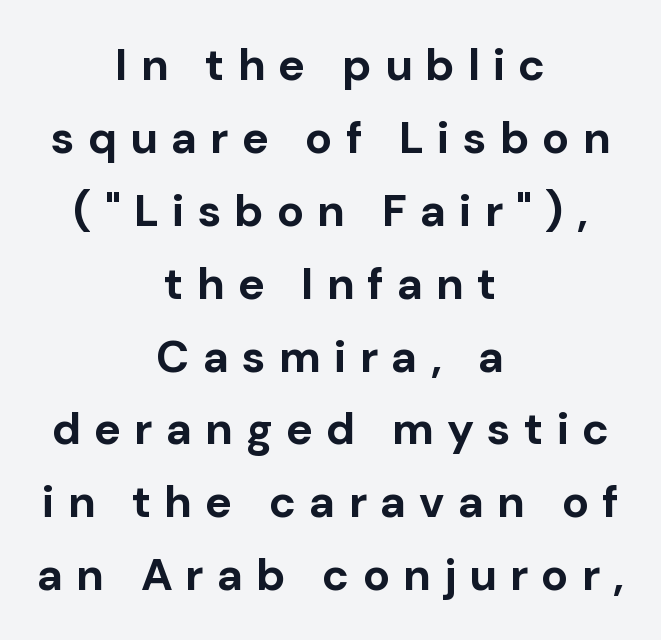
{"serif": "no", "italic": "no", "bold": "yes", "weight": "bold", "width": "normal", "stroke_contrast": "low", "x_height": "medium", "monospaced": "no", "underline": "no", "align": "center", "line_spacing": "normal", "line_spacing_ratio": 1.62, "letter_spacing": "wide", "letter_spacing_em": 0.29, "glyph_px": 45}
